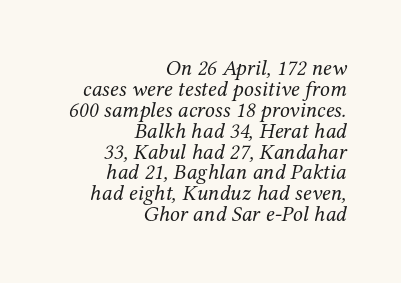
Each row of text sits above clean, open space. The vertical gap from one line to the next is small. Yep, that's italic — everything's leaning. The lines in this sample share a right terminus and differ only in where they begin. The letterforms sit at book weight or below.
